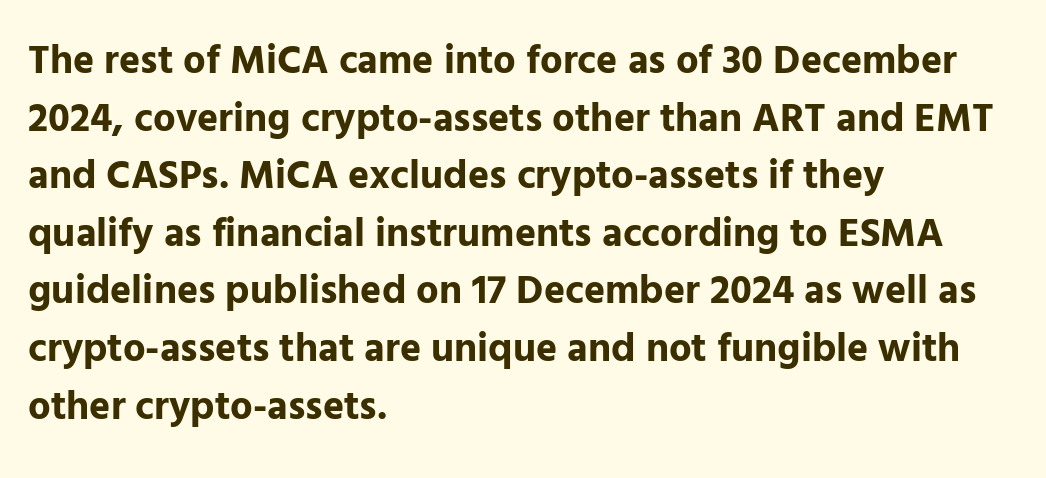
The image shows 40 px bold sans-serif type, upright; set left-aligned, normal line spacing (1.44x), normal letter spacing, not underlined; low stroke contrast and a medium x-height.
